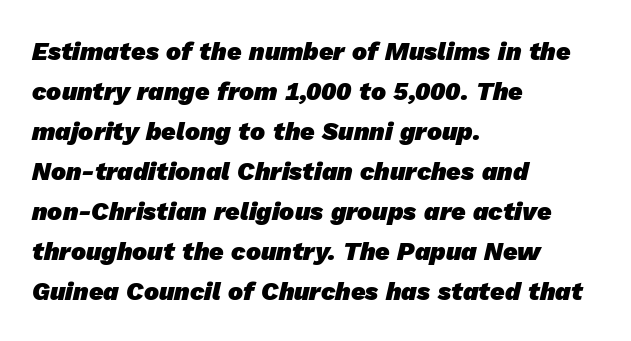
The image shows 25 px bold type; set left-aligned, normal line spacing (1.6x), normal letter spacing, not underlined.
